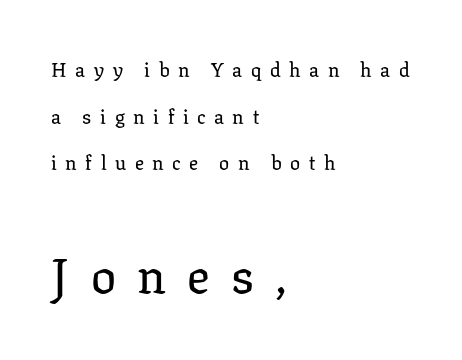
Q: Is the text italic (slanted)? A: No, it is upright.
Q: Is the typeface a serif or a sans-serif typeface? A: Serif.
Q: Is the text underlined? A: No.
Q: How is the paragraph aligned? A: Left-aligned.
Q: Is the spacing between letters normal or unusually wide? A: Unusually wide.
Q: Is the spacing between lines tight, normal or loose? A: Loose.
Q: Which block of text is set in a larger size, the first (top) or the second (bottom)? A: The second (bottom) one.
Q: Width (condensed, normal, or wide)? A: Normal.
Q: Stroke contrast? A: Low.
Q: x-height? A: Medium.
Q: Monospaced? A: No.
